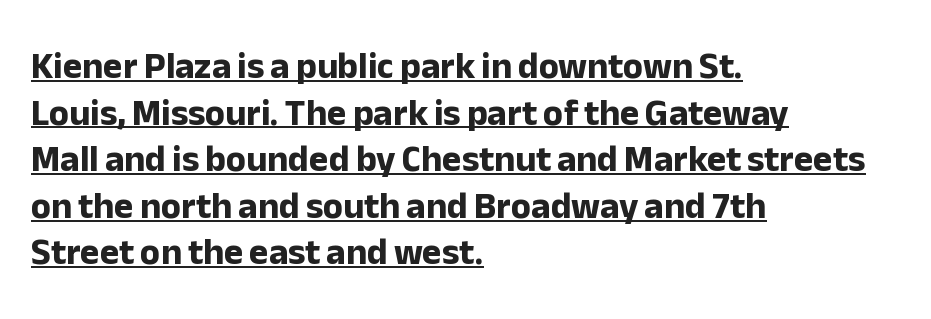
{"serif": "no", "italic": "no", "bold": "yes", "weight": "bold", "width": "normal", "stroke_contrast": "low", "x_height": "medium", "monospaced": "no", "underline": "yes", "align": "left", "line_spacing": "normal", "line_spacing_ratio": 1.26, "letter_spacing": "normal", "letter_spacing_em": 0.0, "glyph_px": 37}
